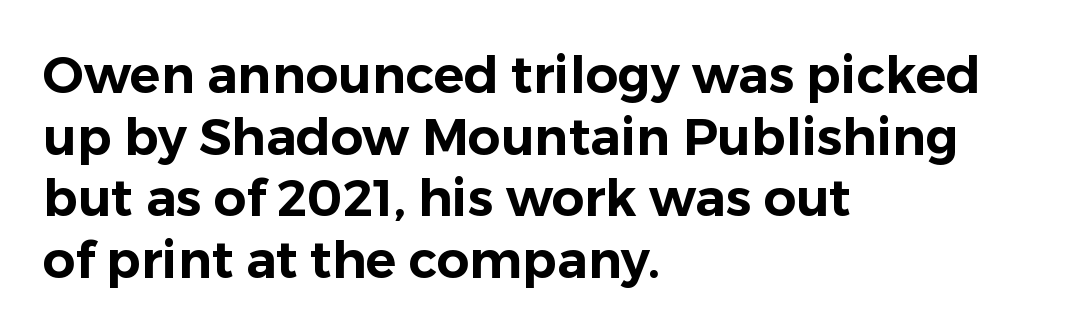
This sample has the flowing, uneven cadence of proportional lettering. The letters carry no serifs — their stems end cleanly without finishing strokes. The typesetter chose a ragged-right arrangement here. Do the letters lean? They stand straight. Spacing between characters is what you'd get straight out of the box.
